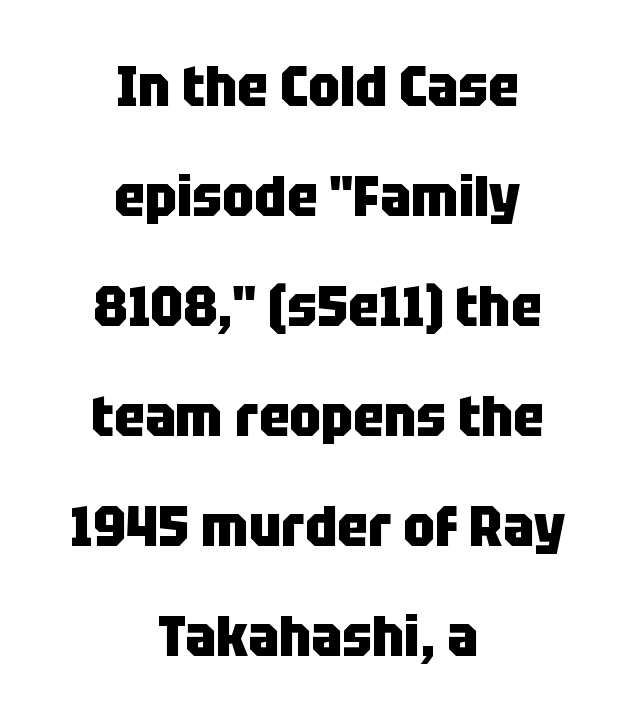
Q: Is the text bold? A: Yes.
Q: Is the text italic (slanted)? A: No, it is upright.
Q: Is the typeface a serif or a sans-serif typeface? A: Sans-serif.
Q: Is the text underlined? A: No.
Q: How is the paragraph aligned? A: Centered.
Q: Is the spacing between letters normal or unusually wide? A: Normal.
Q: Is the spacing between lines tight, normal or loose? A: Loose.
Q: Width (condensed, normal, or wide)? A: Condensed.
Q: Stroke contrast? A: Low.
Q: x-height? A: Large.
Q: Monospaced? A: No.
